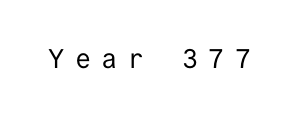
These glyphs show unthickened strokes, regular width or finer. Underlining? Definitely not there. Characters remain perfectly vertical along every line. Caption: expanded tracking, letters set apart.
